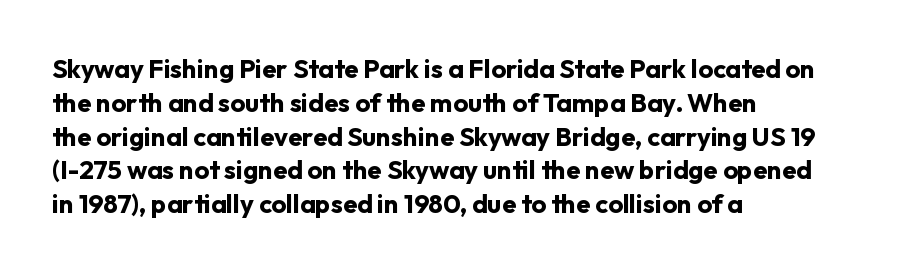
The image shows 26 px bold type, upright; set left-aligned, normal line spacing (1.3x), normal letter spacing, not underlined.
